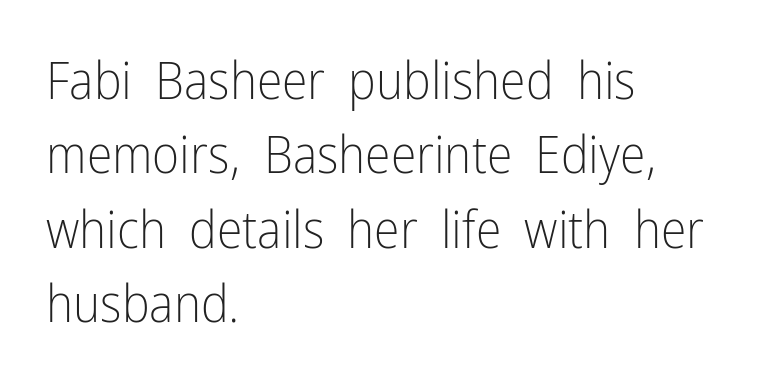
Q: Is the text bold? A: No.
Q: Is the text italic (slanted)? A: No, it is upright.
Q: Is the typeface a serif or a sans-serif typeface? A: Sans-serif.
Q: Is the text underlined? A: No.
Q: How is the paragraph aligned? A: Left-aligned.
Q: Is the spacing between letters normal or unusually wide? A: Normal.
Q: Is the spacing between lines tight, normal or loose? A: Normal.
Q: Width (condensed, normal, or wide)? A: Condensed.
Q: Stroke contrast? A: Low.
Q: x-height? A: Medium.
Q: Monospaced? A: No.
